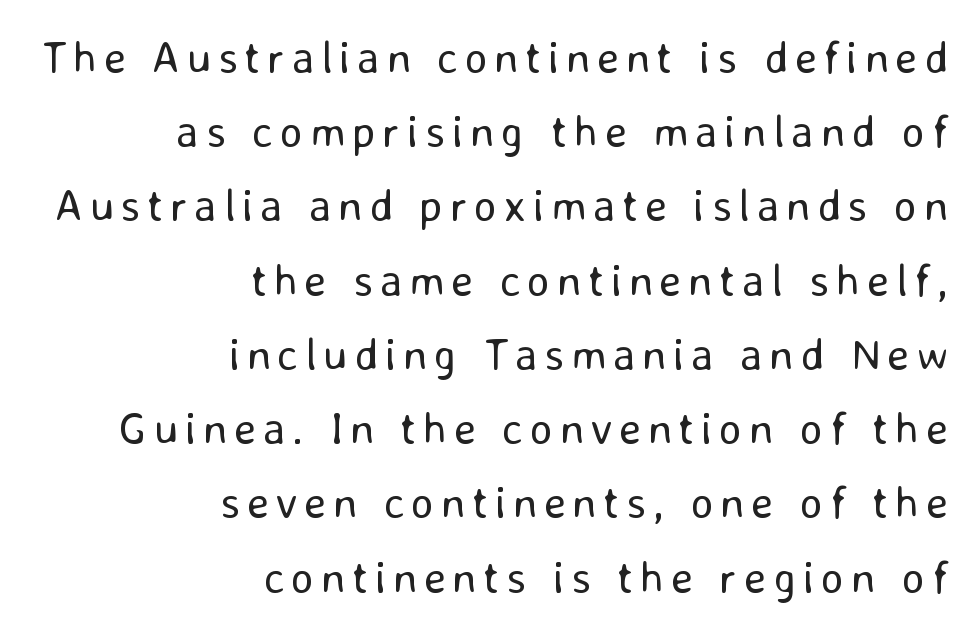
The image shows 45 px regular-weight sans-serif type, upright; set right-aligned, normal line spacing (1.65x), not underlined; low stroke contrast and a medium x-height.
